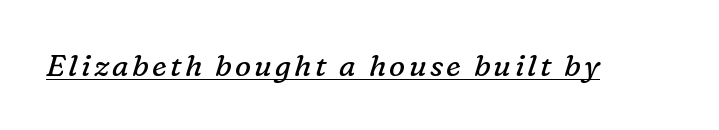
Examine the stroke ends and you'll spot serifs. A typographer would call this underscored text. Rendered with sloped, italic letterforms. A typesetter would call this proportional, since set widths differ per character. Stem width sits at or under what a default text font uses.
